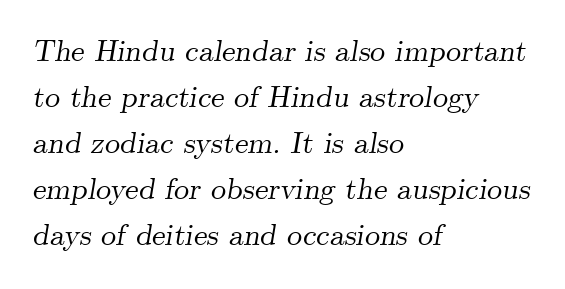
{"serif": "yes", "italic": "yes", "lean": "right", "slant_degrees": 9, "width": "normal", "stroke_contrast": "medium", "x_height": "small", "monospaced": "no", "underline": "no", "align": "left", "line_spacing": "normal", "line_spacing_ratio": 1.53, "letter_spacing": "normal", "letter_spacing_em": 0.0, "glyph_px": 30}
